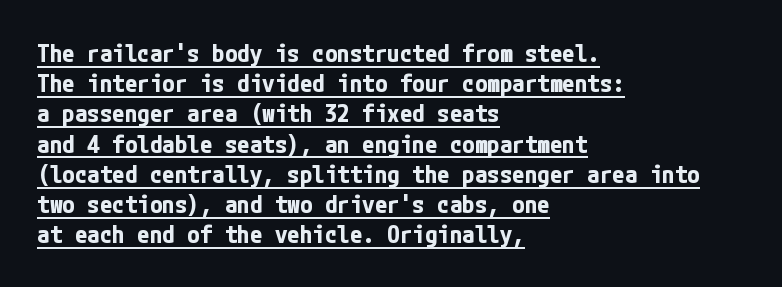
Q: Is the text bold? A: Yes.
Q: Is the text italic (slanted)? A: No, it is upright.
Q: Is the text underlined? A: Yes.
Q: How is the paragraph aligned? A: Left-aligned.
Q: Is the spacing between letters normal or unusually wide? A: Normal.
